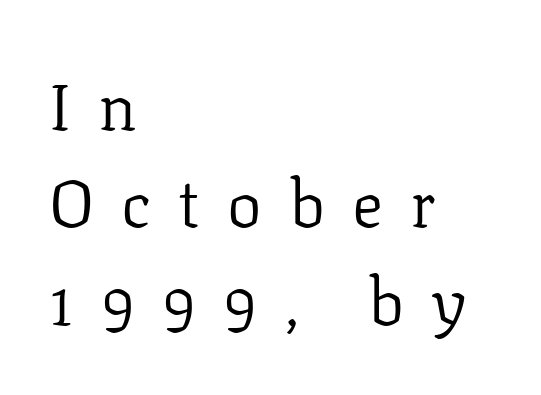
Lines of text with bare space underneath. In CSS terms this would be text-align: left. Someone cranked the tracking dial way up on this one. Reading down the column, the eye jumps a familiar distance to each next line. Posture: upright roman. The rendering shows small feet on the letterforms — a serif design.
